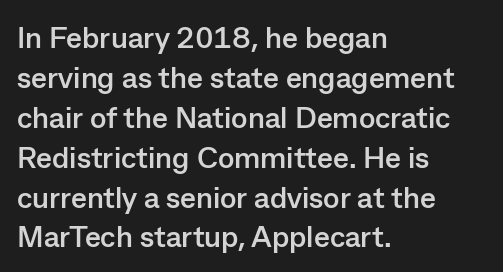
{"serif": "no", "italic": "no", "bold": "yes", "weight": "semibold", "width": "normal", "stroke_contrast": "low", "x_height": "medium", "monospaced": "no", "underline": "no", "align": "left", "line_spacing": "normal", "line_spacing_ratio": 1.33, "letter_spacing": "normal", "letter_spacing_em": 0.0, "glyph_px": 30}
